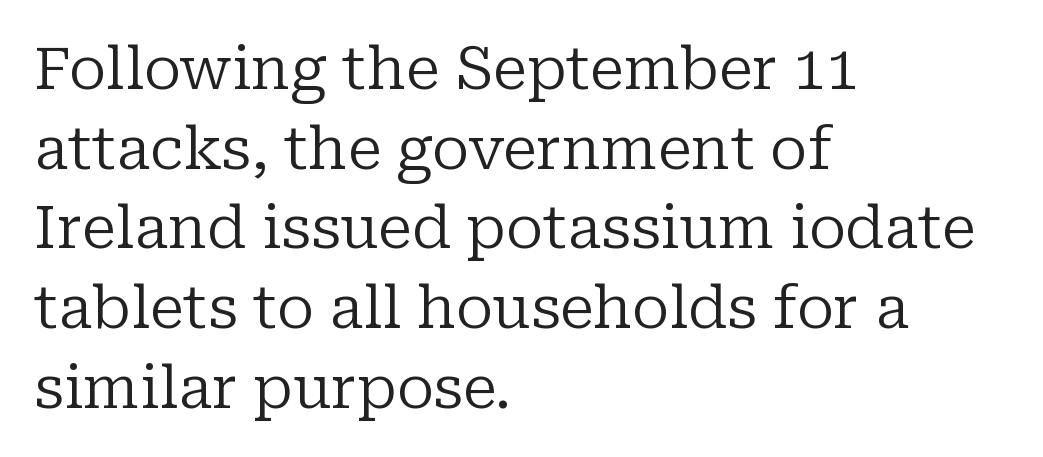
{"serif": "yes", "italic": "no", "bold": "no", "weight": "regular", "width": "normal", "stroke_contrast": "low", "x_height": "medium", "monospaced": "no", "underline": "no", "align": "left", "line_spacing": "normal", "line_spacing_ratio": 1.35, "letter_spacing": "normal", "letter_spacing_em": 0.0, "glyph_px": 59}
